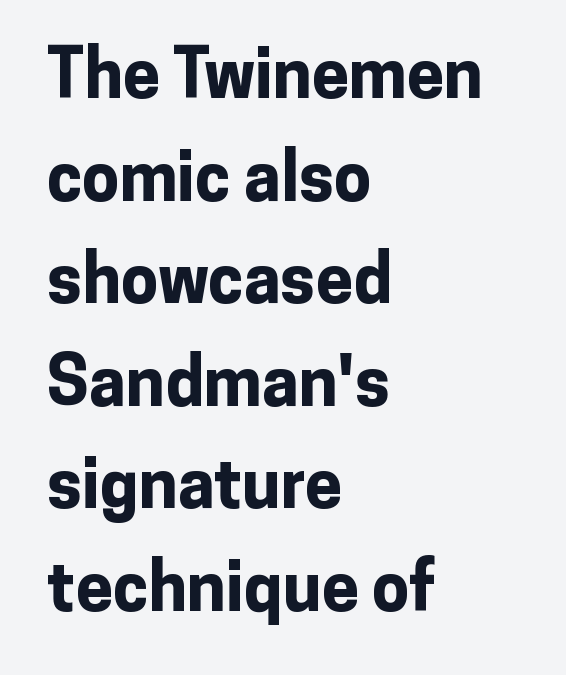
{"serif": "no", "italic": "no", "bold": "yes", "weight": "bold", "width": "normal", "stroke_contrast": "low", "x_height": "medium", "monospaced": "no", "underline": "no", "align": "left", "line_spacing": "normal", "line_spacing_ratio": 1.53, "letter_spacing": "normal", "letter_spacing_em": 0.0, "glyph_px": 67}
